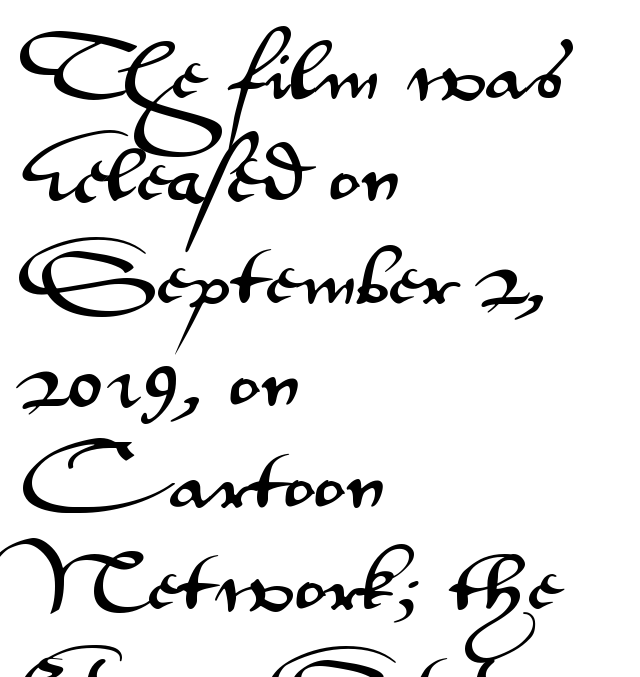
The image shows 66 px wide sans-serif type; set left-aligned, normal line spacing (1.55x), normal letter spacing, not underlined; medium stroke contrast and a small x-height.
